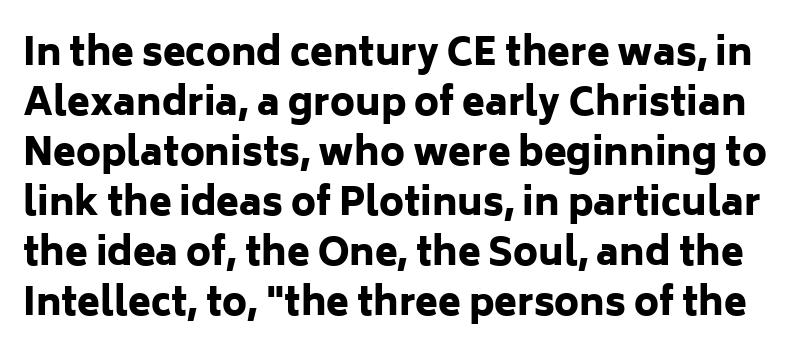
Q: Is the text bold? A: Yes.
Q: Is the text italic (slanted)? A: No, it is upright.
Q: Is the typeface a serif or a sans-serif typeface? A: Sans-serif.
Q: Is the text underlined? A: No.
Q: Is the spacing between letters normal or unusually wide? A: Normal.
Q: Is the spacing between lines tight, normal or loose? A: Normal.
Q: Width (condensed, normal, or wide)? A: Normal.
Q: Stroke contrast? A: Low.
Q: x-height? A: Medium.
Q: Monospaced? A: No.
